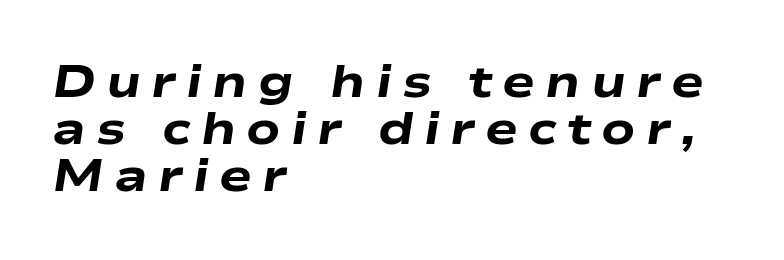
{"italic": "yes", "lean": "right", "slant_degrees": 9, "bold": "yes", "weight": "heavy", "width": "wide", "stroke_contrast": "low", "x_height": "medium", "monospaced": "no", "underline": "no", "align": "left", "line_spacing": "tight", "line_spacing_ratio": 1.07, "letter_spacing": "wide", "letter_spacing_em": 0.23, "glyph_px": 44}
